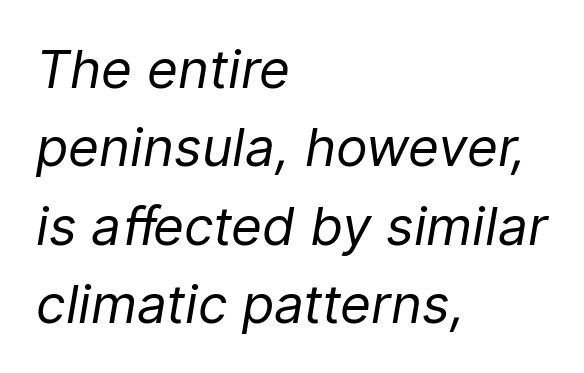
Q: Is the text bold? A: No.
Q: Is the text italic (slanted)? A: Yes, it leans right by about 9 degrees.
Q: Is the text underlined? A: No.
Q: How is the paragraph aligned? A: Left-aligned.
Q: Is the spacing between letters normal or unusually wide? A: Normal.
Q: Is the spacing between lines tight, normal or loose? A: Normal.
Q: Width (condensed, normal, or wide)? A: Normal.
Q: Stroke contrast? A: Low.
Q: x-height? A: Medium.
Q: Monospaced? A: No.
